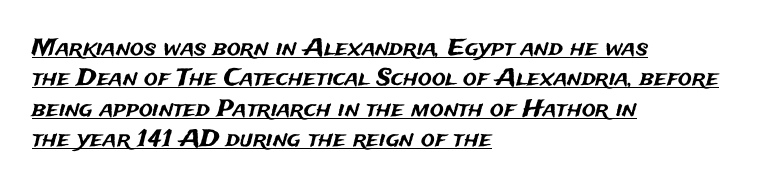
The image shows 23 px text type; set left-aligned, normal line spacing (1.32x), normal letter spacing, underlined.
